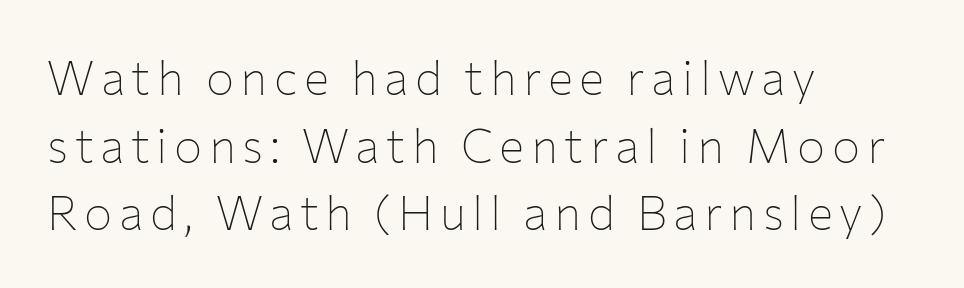
The image shows 47 px thin sans-serif type, upright; set left-aligned, normal line spacing (1.44x), not underlined; low stroke contrast and a medium x-height.
